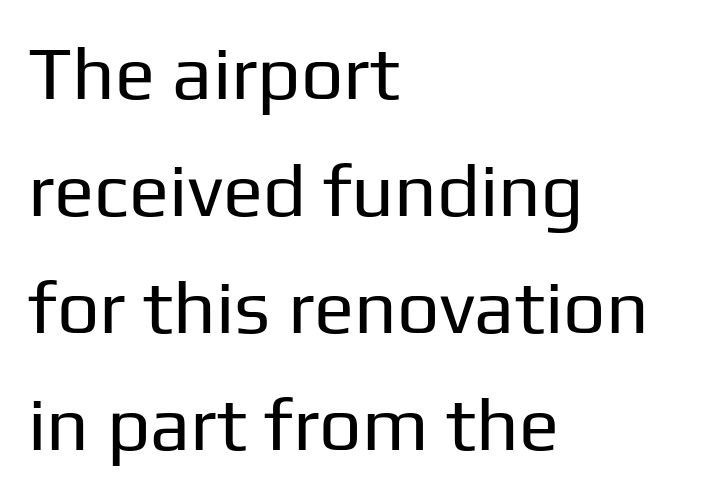
Is this a heavy cut? Hardly; it is regular or lighter. The font's upright variant was chosen for this text. Students, note that the glyphs here touch the page at normal intervals. This rendering uses left alignment, leaving the right contour irregular. The letters carry no serifs — their stems end cleanly without finishing strokes.
